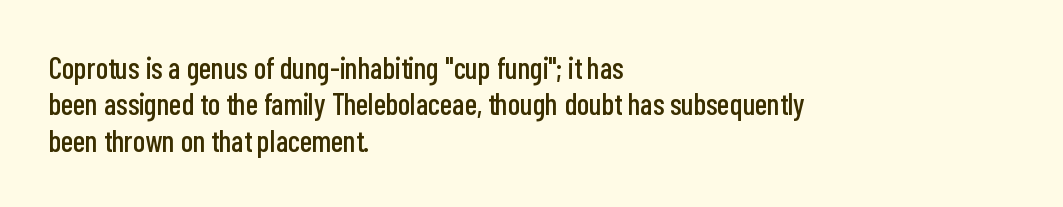
Q: Is the text italic (slanted)? A: No, it is upright.
Q: Is the typeface a serif or a sans-serif typeface? A: Sans-serif.
Q: Is the text underlined? A: No.
Q: How is the paragraph aligned? A: Left-aligned.
Q: Is the spacing between letters normal or unusually wide? A: Normal.
Q: Width (condensed, normal, or wide)? A: Condensed.
Q: Stroke contrast? A: Low.
Q: x-height? A: Medium.
Q: Monospaced? A: No.
